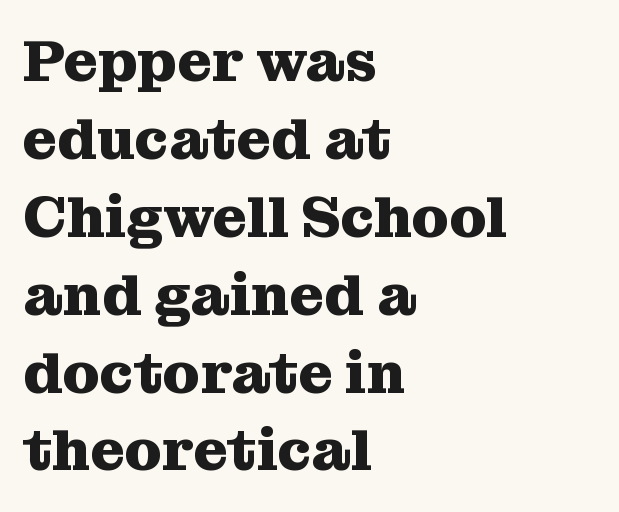
{"serif": "yes", "italic": "no", "bold": "yes", "weight": "heavy", "width": "normal", "stroke_contrast": "medium", "x_height": "medium", "monospaced": "no", "underline": "no", "align": "left", "line_spacing": "normal", "line_spacing_ratio": 1.32, "letter_spacing": "normal", "letter_spacing_em": 0.0, "glyph_px": 59}
